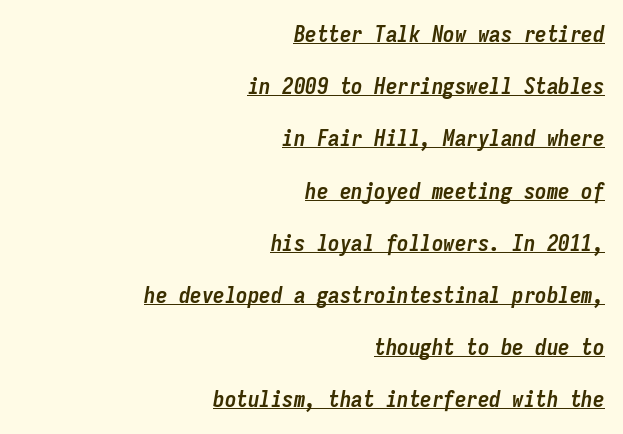
The image shows 23 px bold type, italic (leaning right); set right-aligned, loose line spacing (2.27x), normal letter spacing, underlined.
